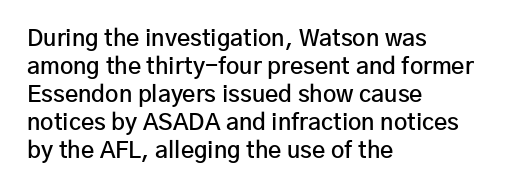
The image shows 23 px text type, upright; set left-aligned, line spacing 1.22x, normal letter spacing, not underlined.
